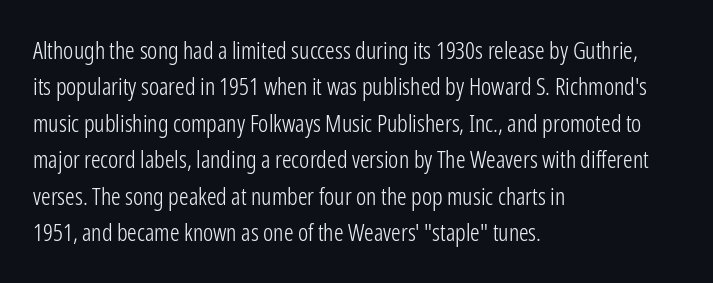
The image shows 24 px text type, upright; set left-aligned, normal line spacing (1.52x), normal letter spacing, not underlined.
